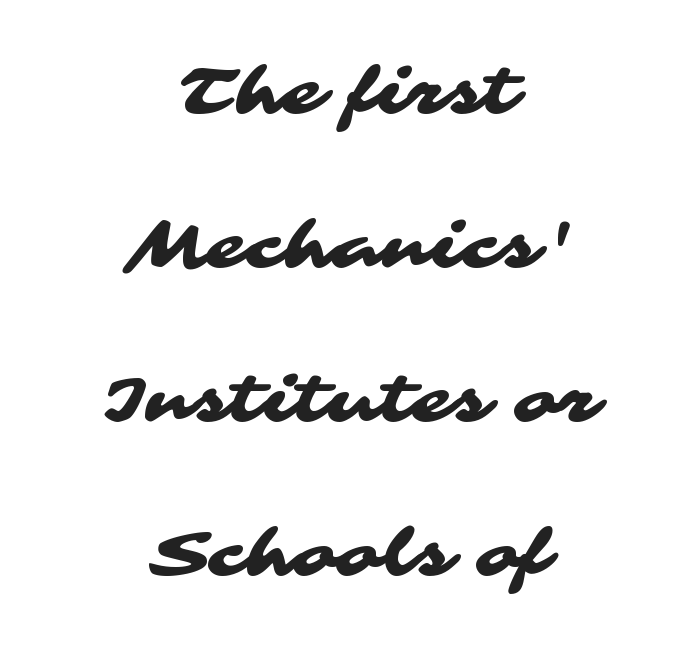
Look at the bottom of the vertical strokes: they stop flat, with no serifs. The paragraph has two soft edges and a firm central axis. How would I describe the line gaps? Wide and relaxed. Each row of text sits above clean, open space.
